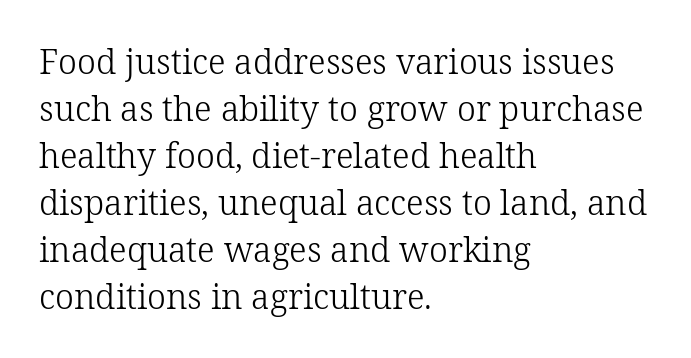
{"serif": "yes", "italic": "no", "bold": "no", "weight": "light", "width": "normal", "stroke_contrast": "low", "x_height": "medium", "monospaced": "no", "underline": "no", "align": "left", "line_spacing": "normal", "line_spacing_ratio": 1.38, "letter_spacing": "normal", "letter_spacing_em": 0.0, "glyph_px": 34}
